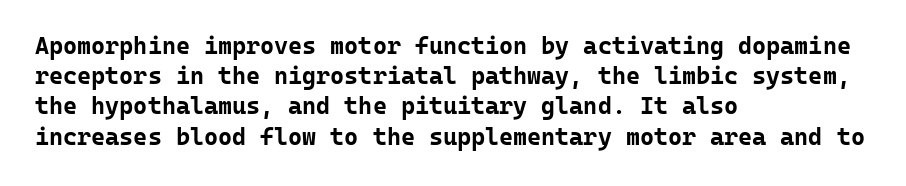
The ragged edge is on the right, which tells us the setting is flush left. The space beneath each line is pristine and unruled. This rendering leaves character spacing at its baseline value. The passage shown stacks its lines at a standard gap. Italic? Not at all — the glyphs are vertical. Emphasis by weight is at full strength: bold.
